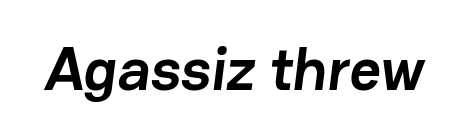
The image shows 61 px semibold sans-serif type; set normal letter spacing, not underlined; low stroke contrast and a medium x-height.
